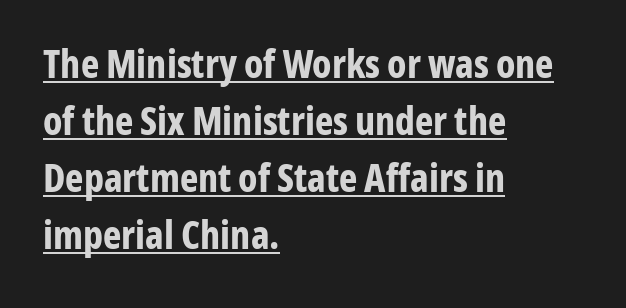
Q: Is the text bold? A: Yes.
Q: Is the text italic (slanted)? A: No, it is upright.
Q: Is the typeface a serif or a sans-serif typeface? A: Sans-serif.
Q: Is the text underlined? A: Yes.
Q: How is the paragraph aligned? A: Left-aligned.
Q: Is the spacing between letters normal or unusually wide? A: Normal.
Q: Is the spacing between lines tight, normal or loose? A: Normal.
Q: Width (condensed, normal, or wide)? A: Condensed.
Q: Stroke contrast? A: Low.
Q: x-height? A: Medium.
Q: Monospaced? A: No.
